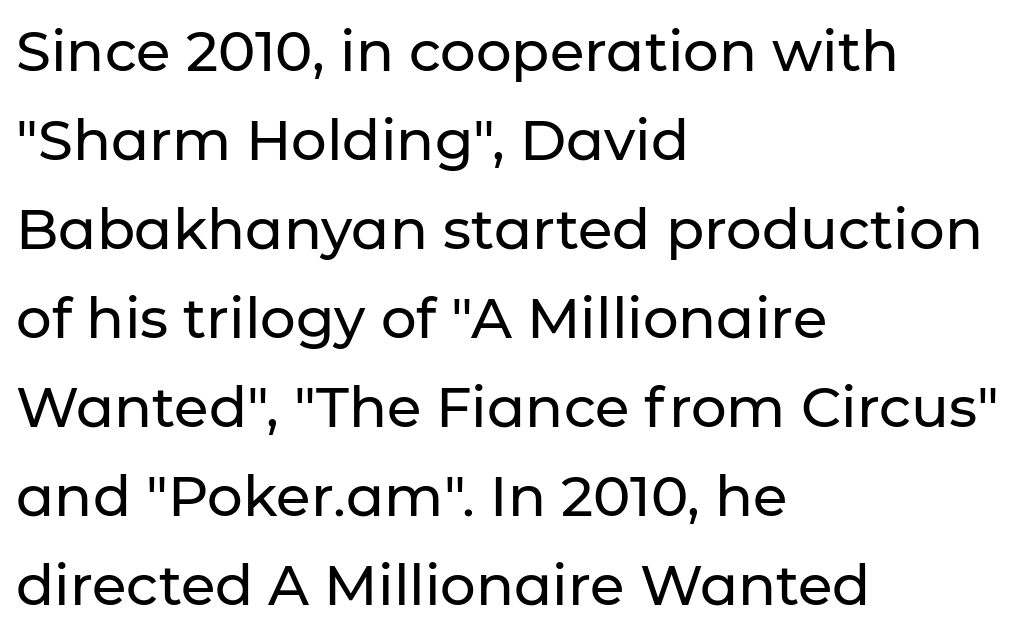
{"serif": "no", "italic": "no", "width": "normal", "stroke_contrast": "low", "x_height": "medium", "monospaced": "no", "underline": "no", "align": "left", "line_spacing": "normal", "line_spacing_ratio": 1.59, "letter_spacing": "normal", "letter_spacing_em": 0.0, "glyph_px": 56}
